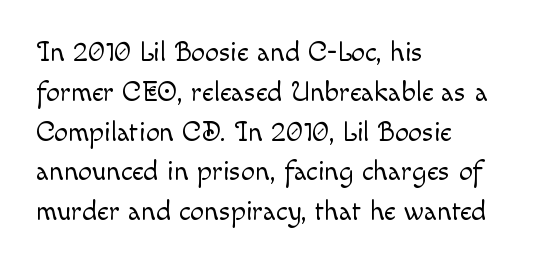
The image shows 28 px light type, upright; set left-aligned, normal line spacing (1.42x), normal letter spacing, not underlined; a small x-height.
